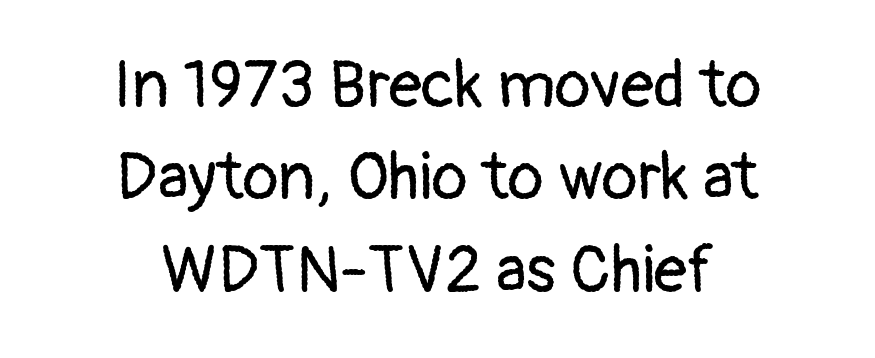
Normally led — the rows are evenly, conventionally spaced. Rendered with straight, roman letterforms. A typesetter would label this face a sans. Every row of glyphs is offset so its center matches the block's center. The letters advance in unequal steps, a hallmark of proportional type. Descender tails drop into unmarked territory.
